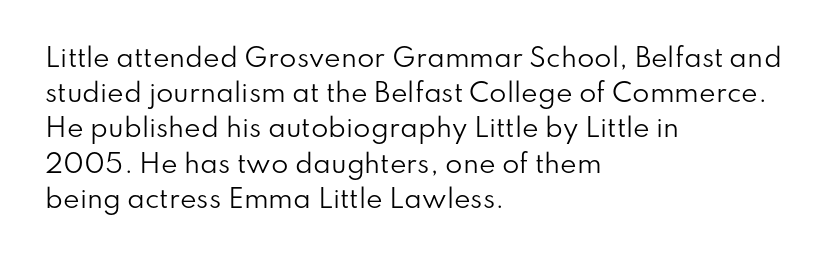
{"italic": "no", "bold": "no", "underline": "no", "align": "left", "line_spacing": "normal", "line_spacing_ratio": 1.41, "letter_spacing": "normal", "letter_spacing_em": 0.0, "glyph_px": 25}
